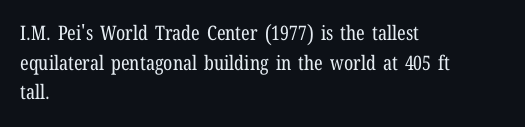
Q: Is the text bold? A: No.
Q: Is the text italic (slanted)? A: No, it is upright.
Q: Is the text underlined? A: No.
Q: How is the paragraph aligned? A: Left-aligned.
Q: Is the spacing between letters normal or unusually wide? A: Normal.
Q: Is the spacing between lines tight, normal or loose? A: Normal.
